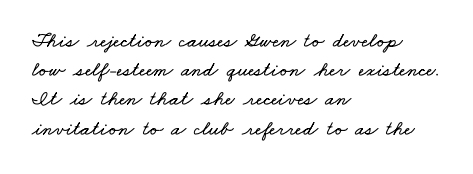
Q: Is the text underlined? A: No.
Q: How is the paragraph aligned? A: Left-aligned.
Q: Is the spacing between letters normal or unusually wide? A: Normal.
Q: Is the spacing between lines tight, normal or loose? A: Normal.
